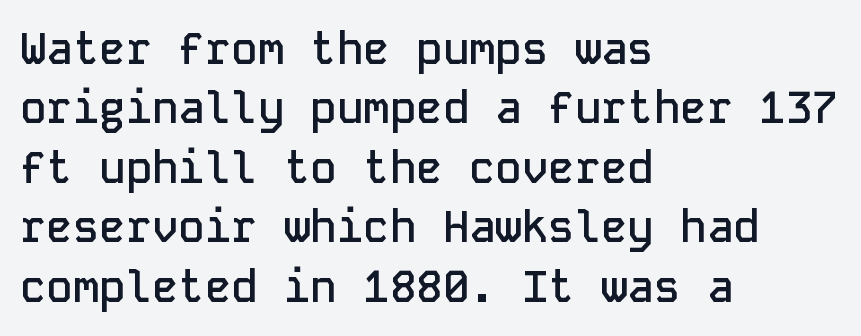
In terms of letterspacing, this is plain default setting. Type style note: lacks serifs. The letters march in equal steps, a hallmark of fixed-pitch type. Underlining? Definitely not there.
